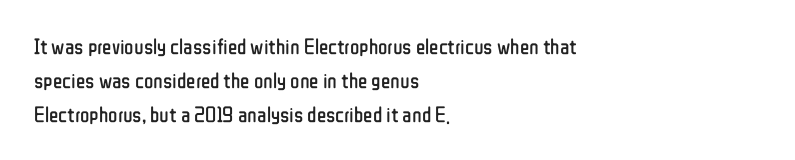
Q: Is the text bold? A: No.
Q: Is the text italic (slanted)? A: No, it is upright.
Q: Is the text underlined? A: No.
Q: How is the paragraph aligned? A: Left-aligned.
Q: Is the spacing between letters normal or unusually wide? A: Normal.
Q: Is the spacing between lines tight, normal or loose? A: Normal.
